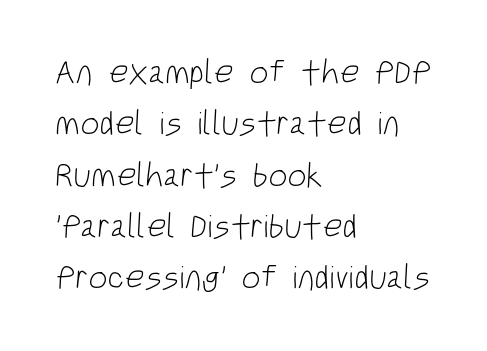
The image shows 34 px light, condensed sans-serif type; set left-aligned, normal line spacing (1.51x), normal letter spacing, not underlined; low stroke contrast and a large x-height.
